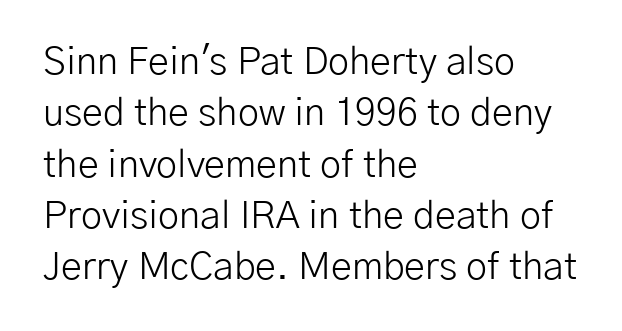
{"serif": "no", "italic": "no", "bold": "no", "weight": "light", "width": "normal", "stroke_contrast": "low", "x_height": "medium", "monospaced": "no", "underline": "no", "align": "left", "line_spacing": "normal", "line_spacing_ratio": 1.35, "letter_spacing": "normal", "letter_spacing_em": 0.0, "glyph_px": 38}
